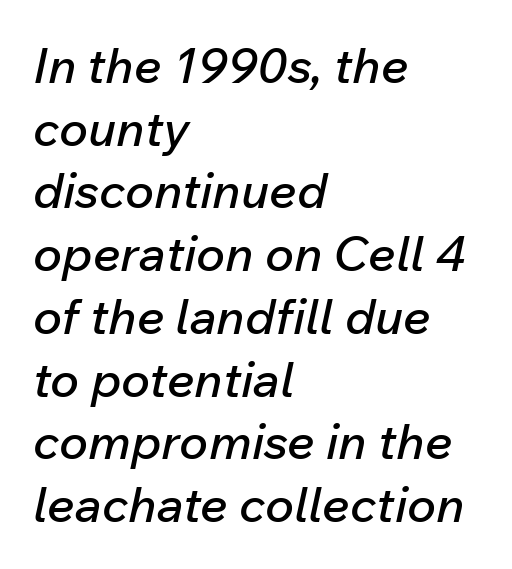
The image shows 49 px text type, italic (leaning right); set left-aligned, normal line spacing (1.28x), normal letter spacing, not underlined; low stroke contrast and a medium x-height.
